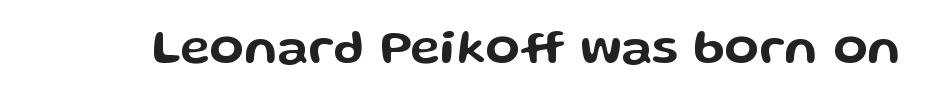
Q: Is the text italic (slanted)? A: No, it is upright.
Q: Is the typeface a serif or a sans-serif typeface? A: Sans-serif.
Q: Is the text underlined? A: No.
Q: Is the spacing between letters normal or unusually wide? A: Normal.
Q: Width (condensed, normal, or wide)? A: Wide.
Q: Stroke contrast? A: Low.
Q: x-height? A: Medium.
Q: Monospaced? A: No.
